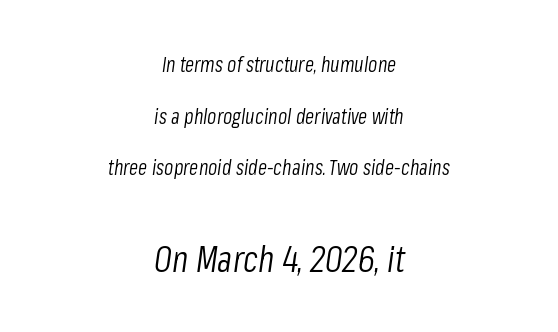
Spacing verdict: proportional, widths tailored to each character. Regarding leading, the lines here are spaced well apart. Size hierarchy here favors the trailing block over the leading one. The weight would be labelled regular, book, light, or lighter still. No word sits above an underline. Observe the ordinary spacing: letters are neighbours, not strangers.
